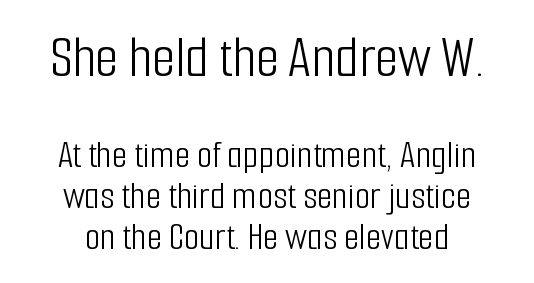
{"serif": "no", "italic": "no", "bold": "no", "weight": "light", "width": "condensed", "stroke_contrast": "low", "x_height": "medium", "monospaced": "no", "underline": "no", "align": "center", "line_spacing": "tight", "line_spacing_ratio": 1.02, "letter_spacing": "normal", "letter_spacing_em": 0.0, "larger_block": "first", "size_ratio": 1.5, "glyph_px": 60}
